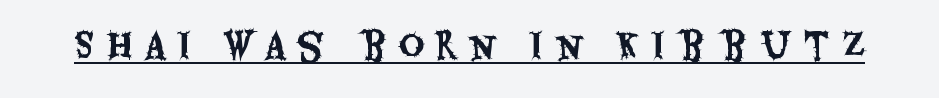
Q: Is the text italic (slanted)? A: No, it is upright.
Q: Is the typeface a serif or a sans-serif typeface? A: Sans-serif.
Q: Is the text underlined? A: Yes.
Q: Is the spacing between letters normal or unusually wide? A: Unusually wide.
Q: Width (condensed, normal, or wide)? A: Condensed.
Q: Stroke contrast? A: Medium.
Q: x-height? A: Large.
Q: Monospaced? A: No.
